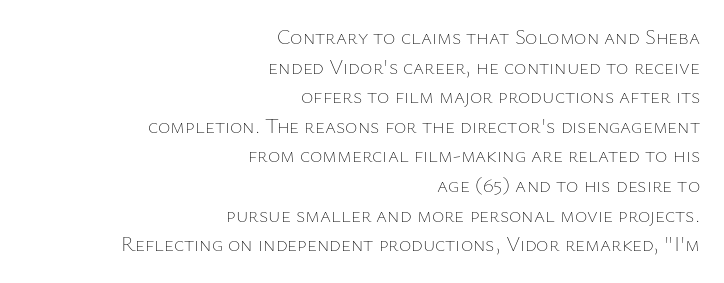
Q: Is the text bold? A: No.
Q: Is the text italic (slanted)? A: No, it is upright.
Q: Is the text underlined? A: No.
Q: How is the paragraph aligned? A: Right-aligned.
Q: Is the spacing between letters normal or unusually wide? A: Normal.
Q: Is the spacing between lines tight, normal or loose? A: Normal.
